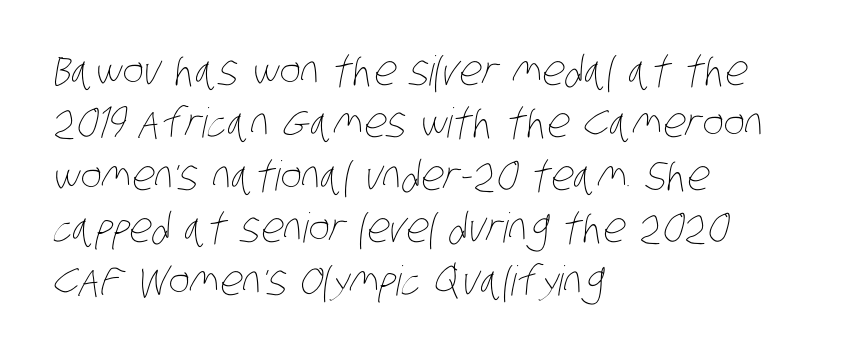
The image shows 41 px thin, condensed type; set left-aligned, normal line spacing (1.28x), normal letter spacing, not underlined; low stroke contrast and a large x-height.
